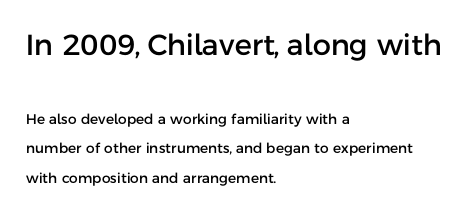
{"serif": "no", "italic": "no", "width": "normal", "stroke_contrast": "low", "x_height": "medium", "monospaced": "no", "underline": "no", "align": "left", "line_spacing": "loose", "line_spacing_ratio": 2.1, "letter_spacing": "normal", "letter_spacing_em": 0.0, "larger_block": "first", "size_ratio": 2.07, "glyph_px": 29}
